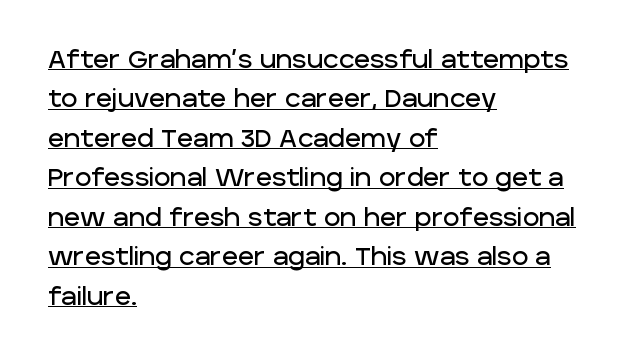
The face used here appears with an underline applied. All the whitespace from short lines collects on the right. Does extra space separate the letters? No, they use regular spacing. Leading matches the norm, producing a regular column. These lines were composed using upright roman letters.
